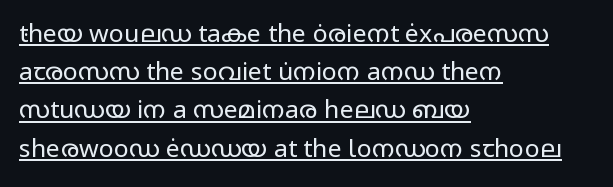
A typesetter would mark this as roman, not italic. Words appear dense and cohesive because spacing is normal. The block of text has a typical density, with ordinary space between rows. Somebody hit Ctrl+U on this one — the words are underlined. Stem width sits at or under what a default text font uses.
